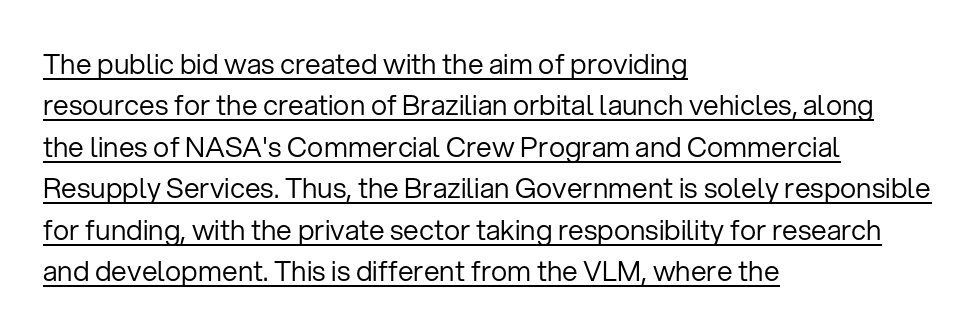
The image shows 28 px regular-weight sans-serif type, upright; set left-aligned, normal line spacing (1.48x), normal letter spacing, underlined; low stroke contrast and a medium x-height.
